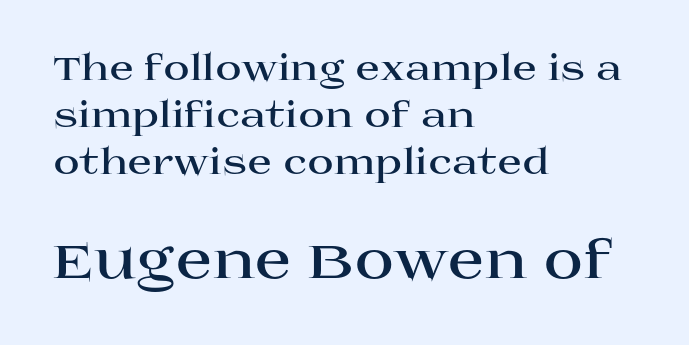
No italicization has been applied; the sample stays upright. The characters display serif detailing at their extremities. In CSS terms this would be text-align: left. Normally led — the rows are evenly, conventionally spaced.
